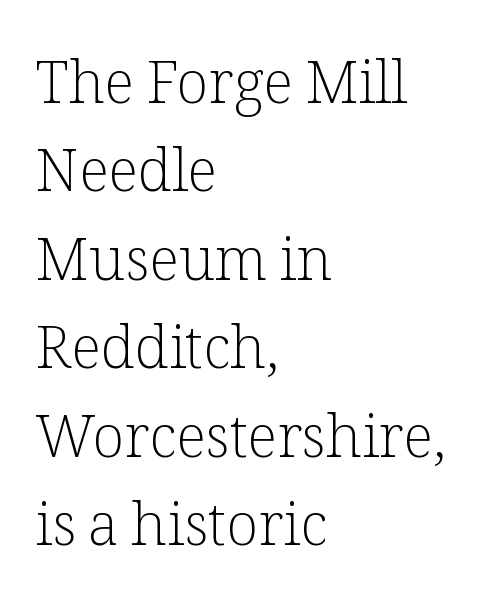
{"serif": "yes", "italic": "no", "bold": "no", "weight": "light", "width": "normal", "stroke_contrast": "low", "x_height": "medium", "monospaced": "no", "underline": "no", "align": "left", "line_spacing": "normal", "line_spacing_ratio": 1.5, "letter_spacing": "normal", "letter_spacing_em": 0.0, "glyph_px": 59}
